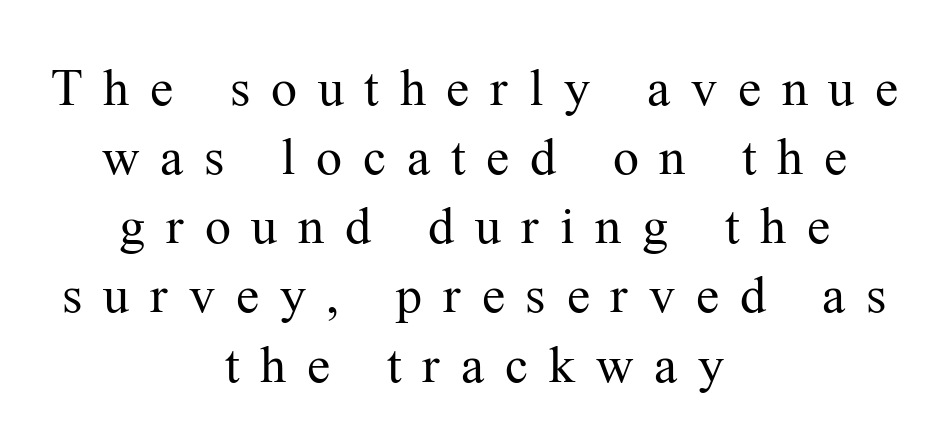
Character widths vary here, with narrow letters taking less room than wide ones. Each new line begins a customary step beneath the previous one. The lines in this sample share a center point and differ in where they start and stop. Plain, unruled lines of type. The letterforms stand isolated, each surrounded by extra space.
